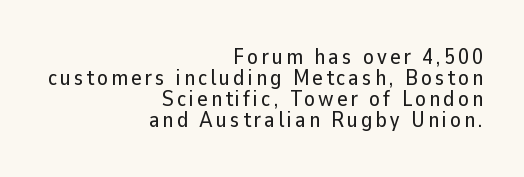
{"italic": "no", "underline": "no", "align": "right", "line_spacing": "tight", "line_spacing_ratio": 0.96, "glyph_px": 22}
